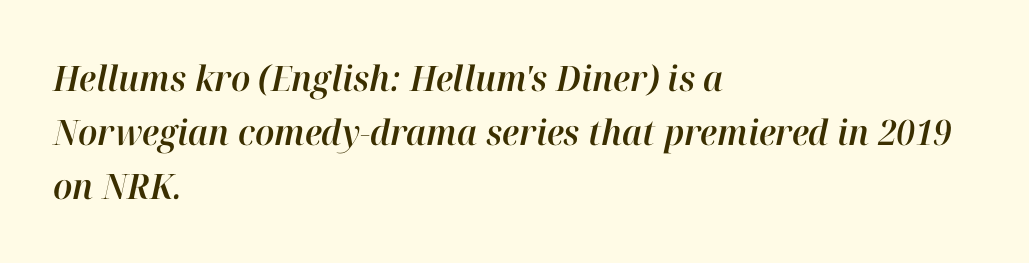
The axis of the letterforms is tilted away from vertical. Here the designer chose a conventional face with non-uniform glyph widths. A normal amount of white space separates one row of letters from the next. The words here are not underlined. The line texture is even and compact thanks to regular tracking.
